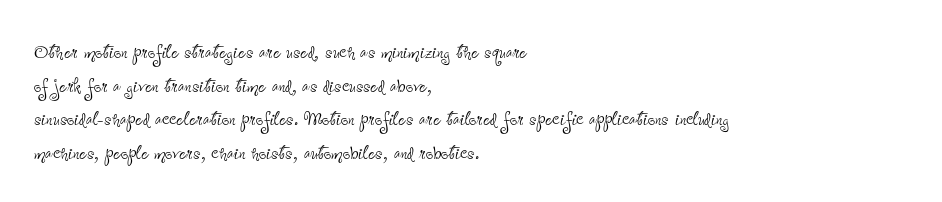
Interline gaps are of average width in this sample. Teacher's note: observe the even left margin — that is flush-left alignment. The cut favours lightness, reaching ordinary text weight at its darkest.
